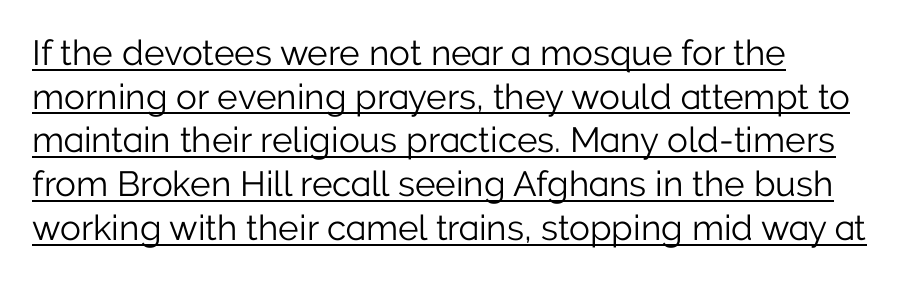
Short and long lines alike share a common starting point at left. Caption: lettering with a line underneath. Style check: upright. Looks like regular typesetting: each glyph gets only the width it needs.
